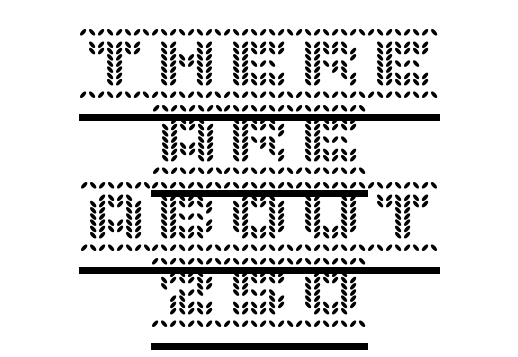
{"italic": "no", "width": "normal", "x_height": "large", "underline": "yes", "align": "center", "line_spacing": "tight", "line_spacing_ratio": 1.06, "letter_spacing": "normal", "letter_spacing_em": 0.0, "glyph_px": 72}
